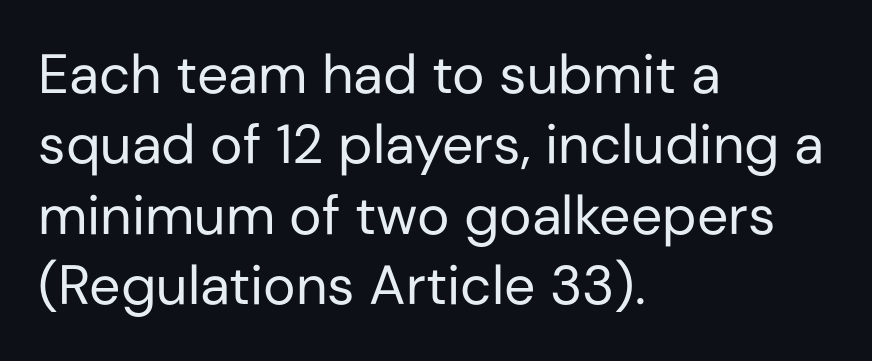
{"serif": "no", "italic": "no", "bold": "no", "weight": "regular", "width": "normal", "stroke_contrast": "low", "x_height": "medium", "monospaced": "no", "underline": "no", "align": "left", "line_spacing": "normal", "line_spacing_ratio": 1.28, "letter_spacing": "normal", "letter_spacing_em": 0.0, "glyph_px": 55}
